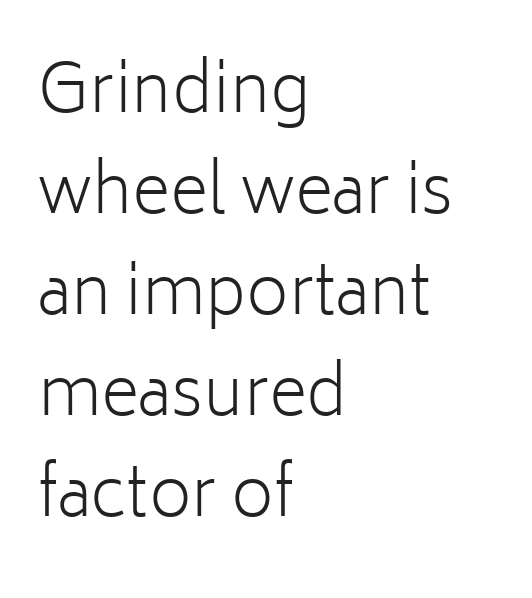
Q: Is the text bold? A: No.
Q: Is the text italic (slanted)? A: No, it is upright.
Q: Is the typeface a serif or a sans-serif typeface? A: Sans-serif.
Q: Is the text underlined? A: No.
Q: How is the paragraph aligned? A: Left-aligned.
Q: Is the spacing between letters normal or unusually wide? A: Normal.
Q: Is the spacing between lines tight, normal or loose? A: Normal.
Q: Width (condensed, normal, or wide)? A: Normal.
Q: Stroke contrast? A: Low.
Q: x-height? A: Medium.
Q: Monospaced? A: No.
